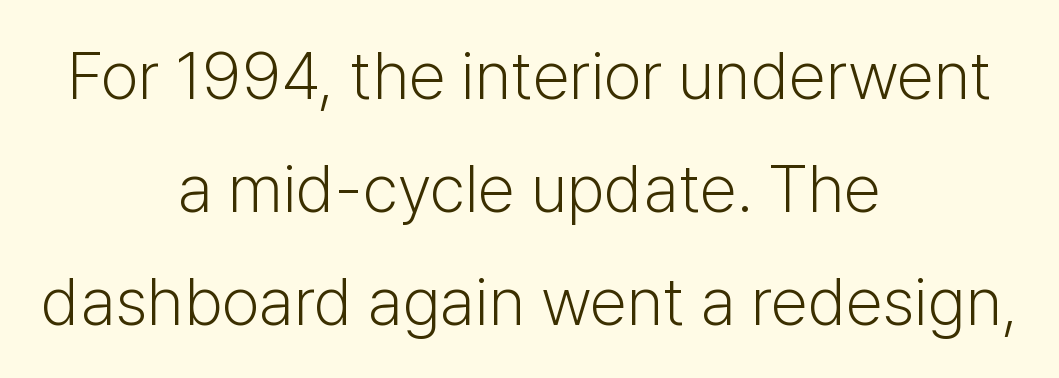
Q: Is the text bold? A: No.
Q: Is the text italic (slanted)? A: No, it is upright.
Q: Is the typeface a serif or a sans-serif typeface? A: Sans-serif.
Q: Is the text underlined? A: No.
Q: How is the paragraph aligned? A: Centered.
Q: Is the spacing between letters normal or unusually wide? A: Normal.
Q: Is the spacing between lines tight, normal or loose? A: Normal.
Q: Width (condensed, normal, or wide)? A: Normal.
Q: Stroke contrast? A: Low.
Q: x-height? A: Medium.
Q: Monospaced? A: No.
